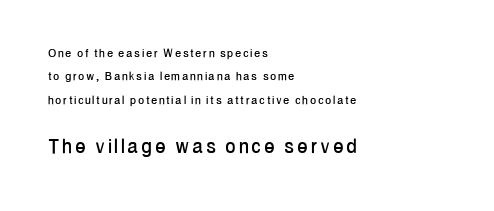
Q: Is the text italic (slanted)? A: No, it is upright.
Q: Is the text underlined? A: No.
Q: How is the paragraph aligned? A: Left-aligned.
Q: Is the spacing between lines tight, normal or loose? A: Normal.
Q: Which block of text is set in a larger size, the first (top) or the second (bottom)? A: The second (bottom) one.
